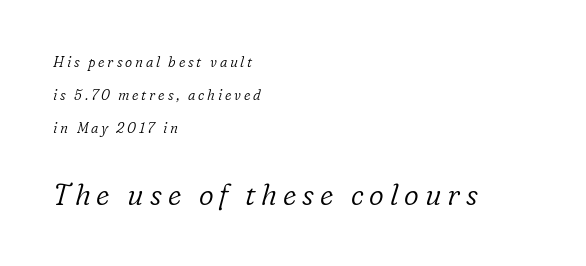
The image shows 29 px light serif type, italic (leaning right); set left-aligned, loose line spacing (2.37x), unusually wide letter spacing (+0.2 em), not underlined; the second (bottom) block is 2.07x larger; low stroke contrast and a medium x-height.
